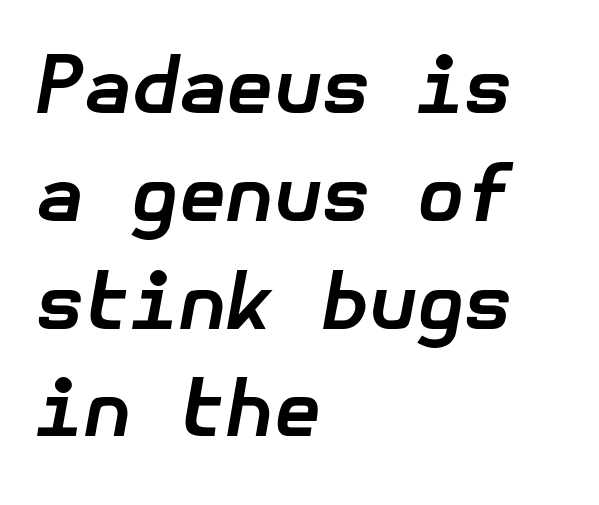
{"italic": "yes", "lean": "right", "slant_degrees": 10, "bold": "yes", "weight": "bold", "width": "normal", "stroke_contrast": "low", "x_height": "medium", "underline": "no", "align": "left", "line_spacing": "normal", "line_spacing_ratio": 1.4, "letter_spacing": "normal", "letter_spacing_em": 0.0, "glyph_px": 77}
